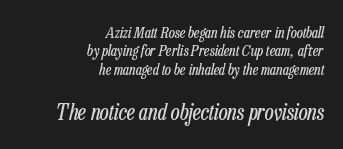
Q: Is the text bold? A: No.
Q: Is the text italic (slanted)? A: Yes, it leans right by about 13 degrees.
Q: Is the text underlined? A: No.
Q: How is the paragraph aligned? A: Right-aligned.
Q: Is the spacing between letters normal or unusually wide? A: Normal.
Q: Which block of text is set in a larger size, the first (top) or the second (bottom)? A: The second (bottom) one.
